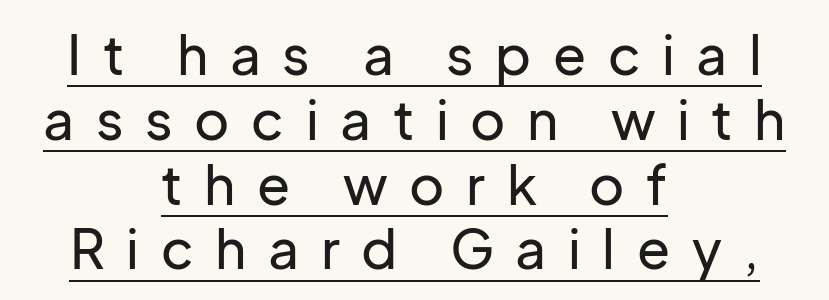
The image shows 54 px sans-serif type, upright; set centered, line spacing 1.2x, unusually wide letter spacing (+0.4 em), underlined; low stroke contrast and a medium x-height.
